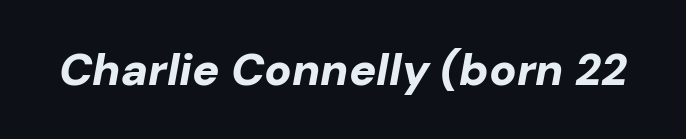
The image shows 45 px bold type, italic (leaning right); set normal letter spacing, not underlined; low stroke contrast and a medium x-height.
